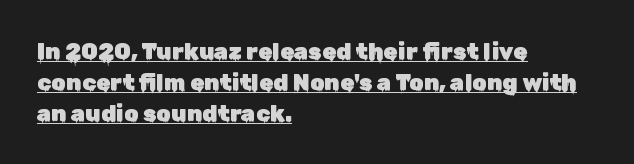
{"italic": "no", "underline": "yes", "align": "left", "line_spacing": "normal", "line_spacing_ratio": 1.34, "letter_spacing": "normal", "letter_spacing_em": 0.0, "glyph_px": 23}
